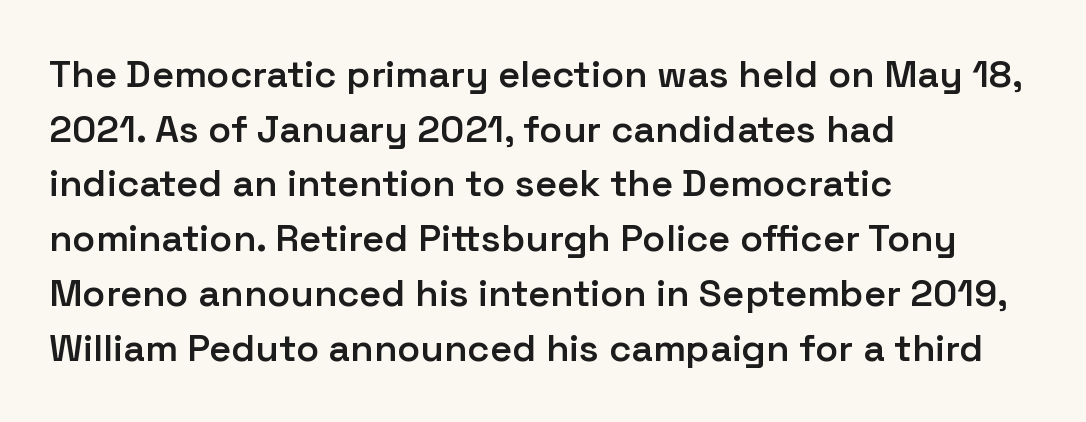
Q: Is the text bold? A: Semi-bold.
Q: Is the text italic (slanted)? A: No, it is upright.
Q: Is the typeface a serif or a sans-serif typeface? A: Sans-serif.
Q: Is the text underlined? A: No.
Q: How is the paragraph aligned? A: Left-aligned.
Q: Is the spacing between letters normal or unusually wide? A: Normal.
Q: Is the spacing between lines tight, normal or loose? A: Normal.
Q: Width (condensed, normal, or wide)? A: Normal.
Q: Stroke contrast? A: Low.
Q: x-height? A: Medium.
Q: Monospaced? A: No.
